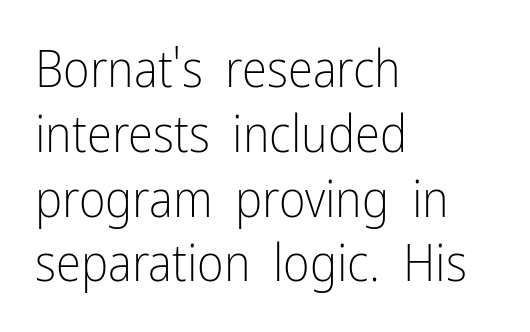
{"serif": "no", "italic": "no", "bold": "no", "weight": "light", "width": "condensed", "stroke_contrast": "low", "x_height": "medium", "monospaced": "no", "underline": "no", "align": "left", "line_spacing": "normal", "line_spacing_ratio": 1.27, "letter_spacing": "normal", "letter_spacing_em": 0.0, "glyph_px": 51}
